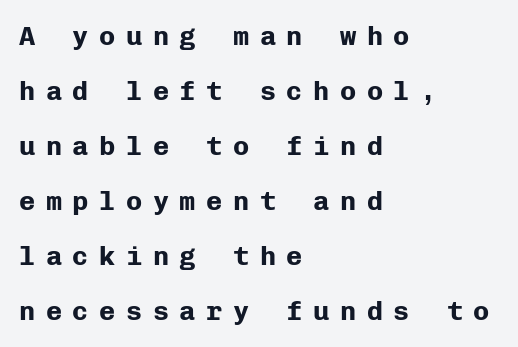
The image shows 27 px bold type, upright; set left-aligned, loose line spacing (2.04x), unusually wide letter spacing (+0.39 em), not underlined.
